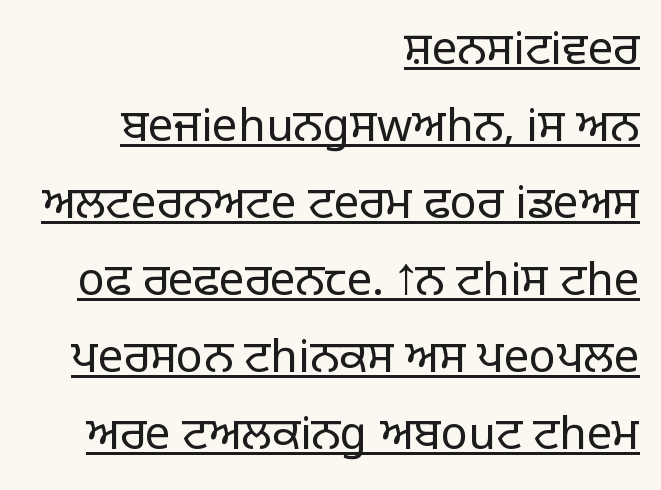
{"serif": "no", "italic": "no", "bold": "no", "weight": "light", "width": "normal", "stroke_contrast": "low", "x_height": "large", "monospaced": "no", "underline": "yes", "align": "right", "line_spacing_ratio": 1.71, "letter_spacing": "normal", "letter_spacing_em": 0.0, "glyph_px": 45}
